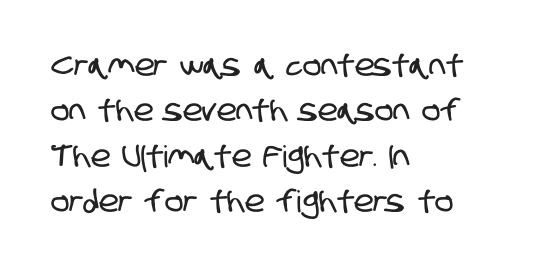
{"serif": "no", "width": "condensed", "stroke_contrast": "low", "x_height": "large", "monospaced": "no", "underline": "no", "align": "left", "line_spacing": "normal", "line_spacing_ratio": 1.51, "letter_spacing": "normal", "letter_spacing_em": 0.0, "glyph_px": 30}
